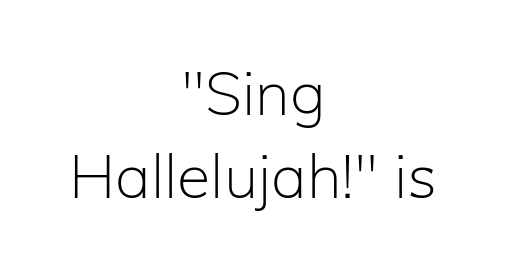
Character widths vary here, with narrow letters taking less room than wide ones. Baseline-to-baseline distance is the conventional proportion of letter height. Each word holds together tightly as a unit, with standard inter-letter gaps. The lettering holds an erect, upright posture throughout. The lines in this sample share a center point and differ in where they start and stop.
